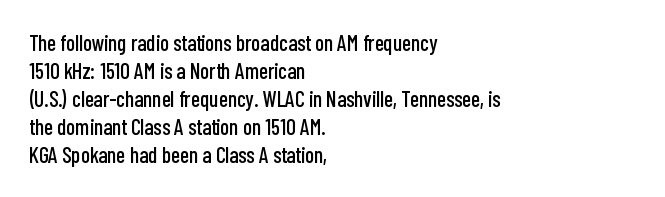
The image shows 22 px text type, upright; set left-aligned, normal line spacing (1.27x), normal letter spacing, not underlined.
